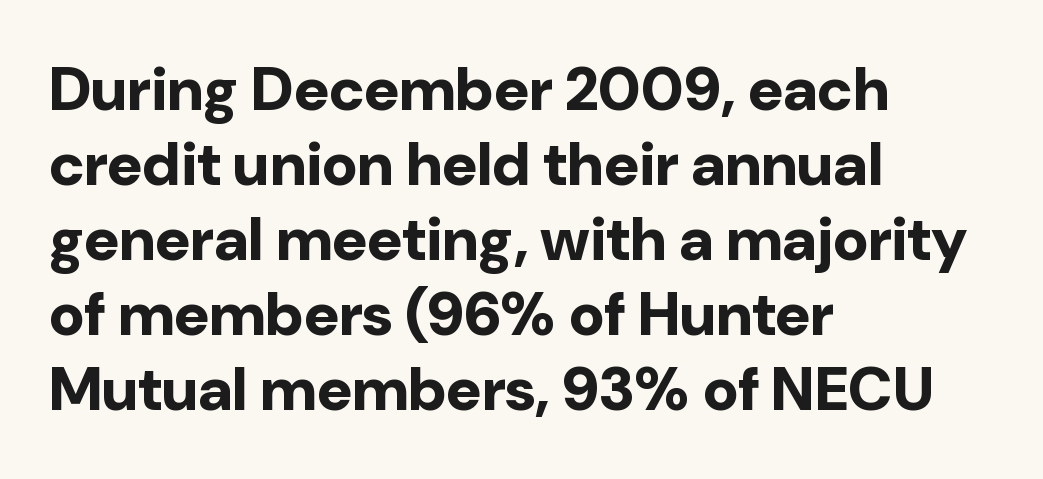
Q: Is the text bold? A: Yes.
Q: Is the text italic (slanted)? A: No, it is upright.
Q: Is the typeface a serif or a sans-serif typeface? A: Sans-serif.
Q: Is the text underlined? A: No.
Q: How is the paragraph aligned? A: Left-aligned.
Q: Is the spacing between letters normal or unusually wide? A: Normal.
Q: Width (condensed, normal, or wide)? A: Normal.
Q: Stroke contrast? A: Low.
Q: x-height? A: Medium.
Q: Monospaced? A: No.
